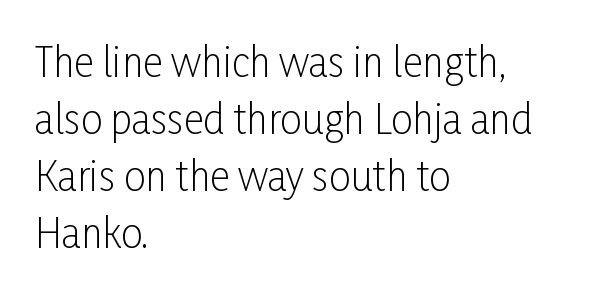
Tall strokes in this sample are plumb rather than angled. Layout note: lines flush left. The passage shown is typed in a proportional face where columns would drift. Is there much room between lines? A standard amount, neither cramped nor airy. Serif or sans? Sans — the stroke terminals are bare. This rendering leaves character spacing at its baseline value.
